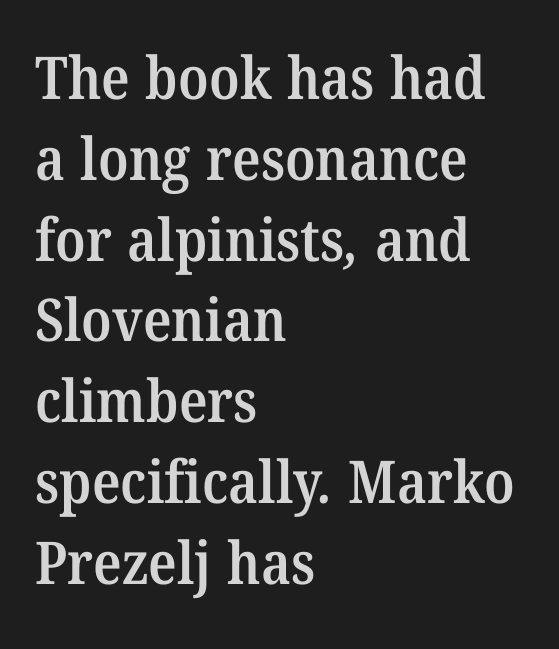
Q: Is the text bold? A: Semi-bold.
Q: Is the typeface a serif or a sans-serif typeface? A: Serif.
Q: Is the text underlined? A: No.
Q: How is the paragraph aligned? A: Left-aligned.
Q: Is the spacing between letters normal or unusually wide? A: Normal.
Q: Is the spacing between lines tight, normal or loose? A: Normal.
Q: Width (condensed, normal, or wide)? A: Normal.
Q: Stroke contrast? A: Medium.
Q: x-height? A: Medium.
Q: Monospaced? A: No.
